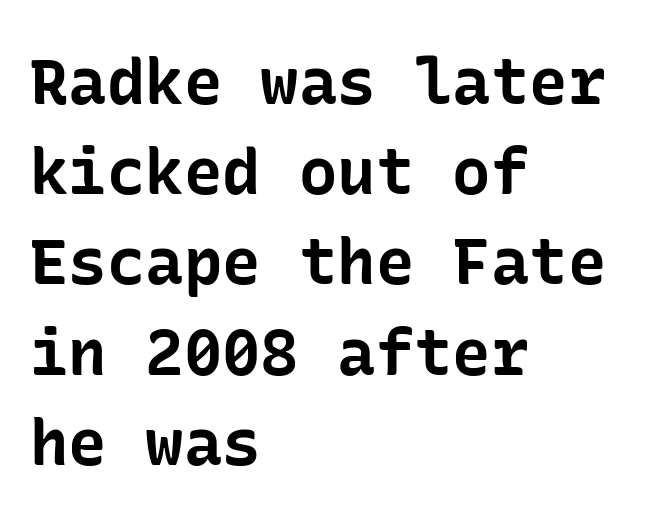
{"serif": "no", "italic": "no", "bold": "yes", "weight": "bold", "width": "normal", "stroke_contrast": "low", "x_height": "medium", "underline": "no", "align": "left", "line_spacing": "normal", "line_spacing_ratio": 1.41, "letter_spacing": "normal", "letter_spacing_em": 0.0, "glyph_px": 64}
